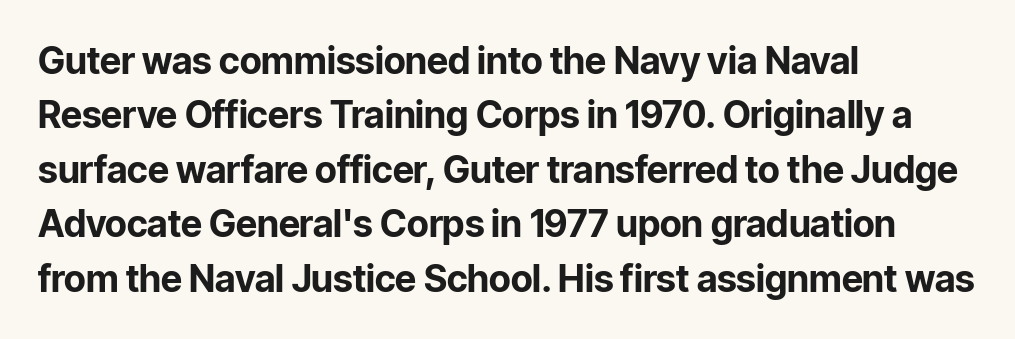
Spacing verdict: proportional, widths tailored to each character. A typesetter would call this zero additional tracking. How heavy is the stroke? Heavy — this is a bold. Compared with a centered layout, this one pins lines to the left instead.
